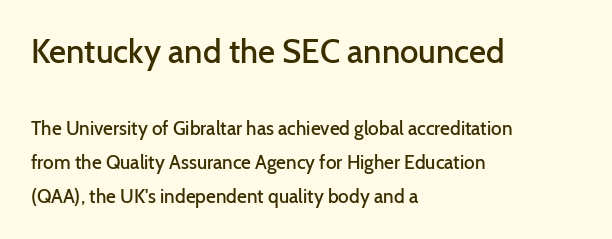
The image shows 33 px semibold sans-serif type, upright; set left-aligned, line spacing 1.78x, normal letter spacing, not underlined; the first (top) block is 1.74x larger; low stroke contrast and a medium x-height.
